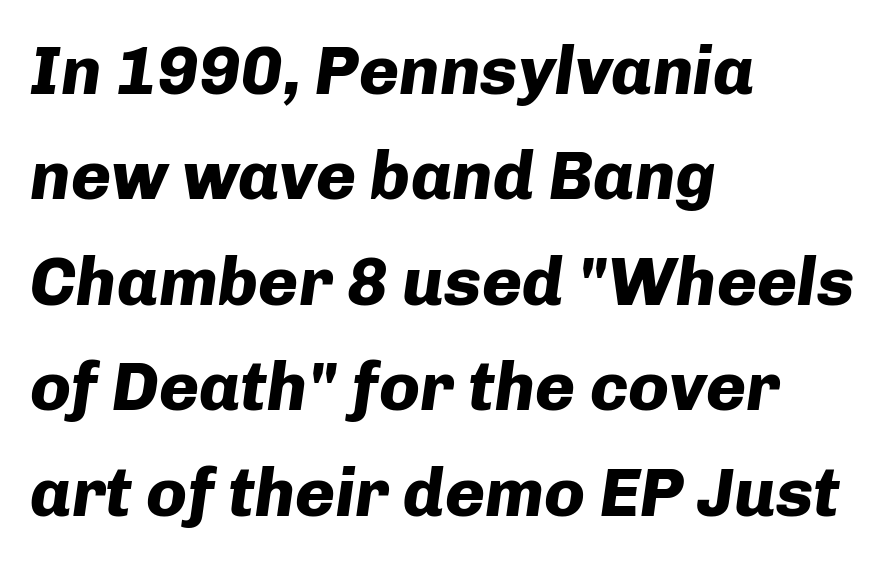
The zone under the glyphs is completely vacant. Compared with ordinary roman type, these characters are visibly tilted. Notice how the passage keeps a crisp vertical edge on the left only. Evenly set lines give the paragraph a standard silhouette. In terms of weight, the rendering is a true, heavy bold. The letters advance in unequal steps, a hallmark of proportional type.
